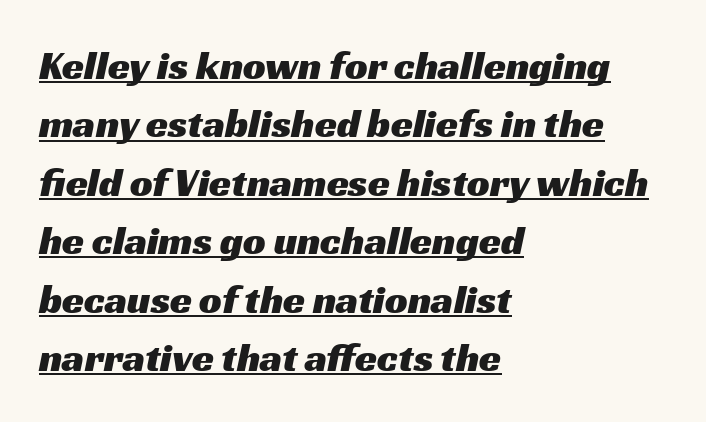
{"serif": "no", "width": "wide", "stroke_contrast": "medium", "x_height": "medium", "monospaced": "no", "underline": "yes", "align": "left", "line_spacing": "normal", "line_spacing_ratio": 1.46, "letter_spacing": "normal", "letter_spacing_em": 0.0, "glyph_px": 40}
